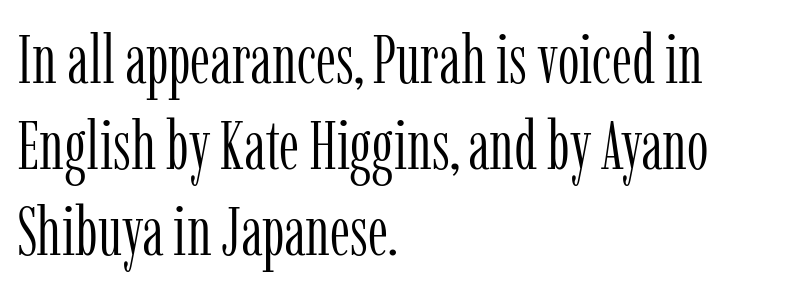
Q: Is the text bold? A: No.
Q: Is the text italic (slanted)? A: No, it is upright.
Q: Is the typeface a serif or a sans-serif typeface? A: Serif.
Q: Is the text underlined? A: No.
Q: How is the paragraph aligned? A: Left-aligned.
Q: Is the spacing between letters normal or unusually wide? A: Normal.
Q: Is the spacing between lines tight, normal or loose? A: Normal.
Q: Width (condensed, normal, or wide)? A: Condensed.
Q: Stroke contrast? A: Low.
Q: x-height? A: Medium.
Q: Monospaced? A: No.
